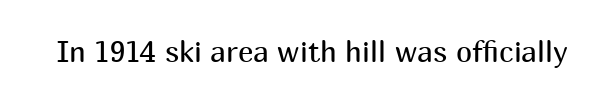
Q: Is the text bold? A: No.
Q: Is the text italic (slanted)? A: No, it is upright.
Q: Is the typeface a serif or a sans-serif typeface? A: Sans-serif.
Q: Is the text underlined? A: No.
Q: Is the spacing between letters normal or unusually wide? A: Normal.
Q: Width (condensed, normal, or wide)? A: Normal.
Q: Stroke contrast? A: Medium.
Q: x-height? A: Medium.
Q: Monospaced? A: No.
